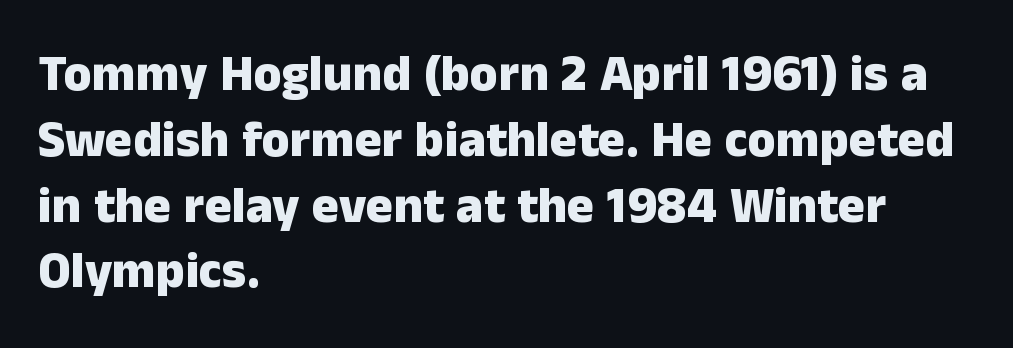
Q: Is the text bold? A: Yes.
Q: Is the text italic (slanted)? A: No, it is upright.
Q: Is the typeface a serif or a sans-serif typeface? A: Sans-serif.
Q: Is the text underlined? A: No.
Q: How is the paragraph aligned? A: Left-aligned.
Q: Is the spacing between letters normal or unusually wide? A: Normal.
Q: Is the spacing between lines tight, normal or loose? A: Normal.
Q: Width (condensed, normal, or wide)? A: Normal.
Q: Stroke contrast? A: Low.
Q: x-height? A: Medium.
Q: Monospaced? A: No.
